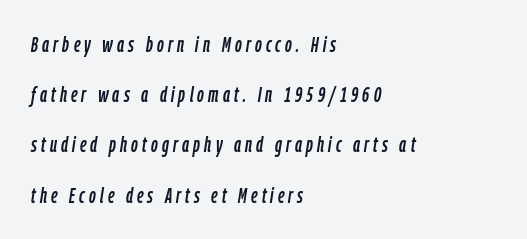
Q: Is the text italic (slanted)? A: Yes, it leans right by about 9 degrees.
Q: Is the text underlined? A: No.
Q: How is the paragraph aligned? A: Left-aligned.
Q: Is the spacing between letters normal or unusually wide? A: Unusually wide.
Q: Is the spacing between lines tight, normal or loose? A: Loose.
